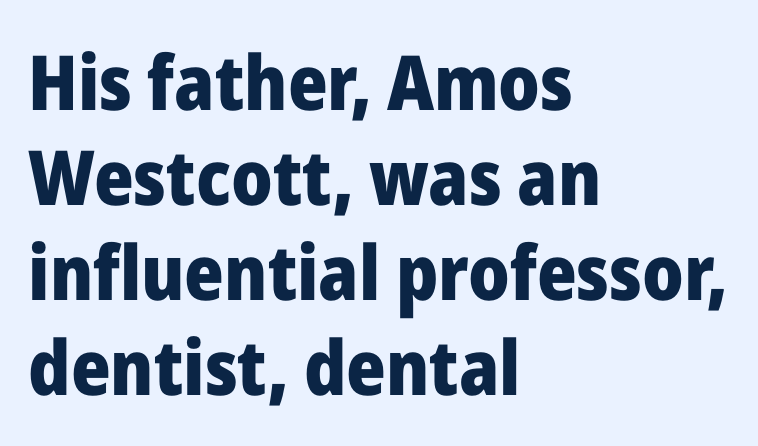
The image shows 76 px heavy sans-serif type, upright; set left-aligned, normal line spacing (1.25x), normal letter spacing, not underlined; low stroke contrast and a medium x-height.
